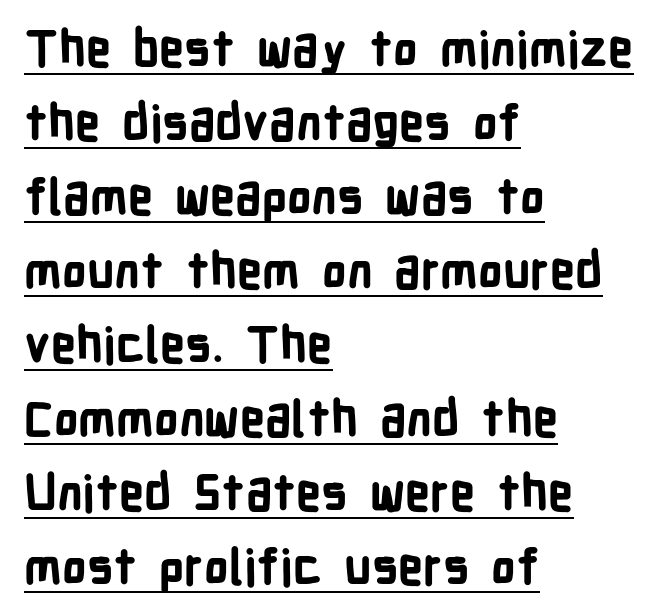
{"serif": "no", "italic": "no", "bold": "yes", "weight": "bold", "width": "condensed", "stroke_contrast": "low", "x_height": "medium", "monospaced": "no", "underline": "yes", "align": "left", "line_spacing": "normal", "line_spacing_ratio": 1.51, "letter_spacing": "normal", "letter_spacing_em": 0.0, "glyph_px": 49}
